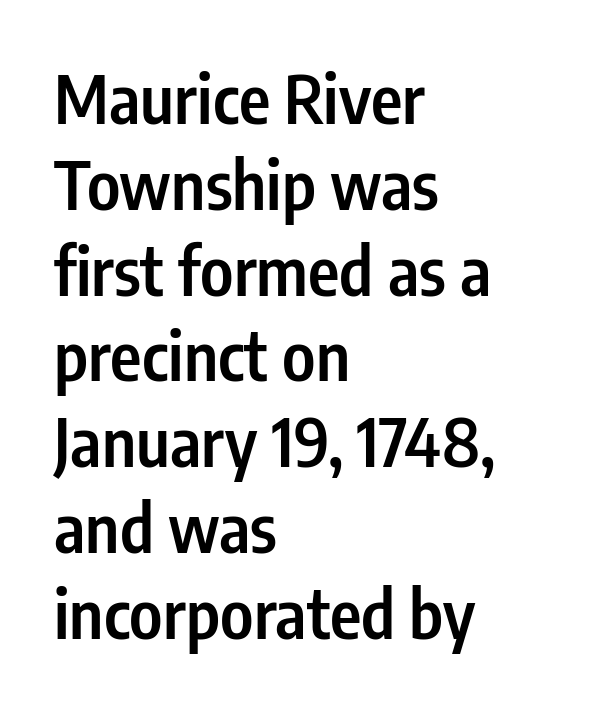
Q: Is the text bold? A: Semi-bold.
Q: Is the text italic (slanted)? A: No, it is upright.
Q: Is the typeface a serif or a sans-serif typeface? A: Sans-serif.
Q: Is the text underlined? A: No.
Q: How is the paragraph aligned? A: Left-aligned.
Q: Is the spacing between letters normal or unusually wide? A: Normal.
Q: Is the spacing between lines tight, normal or loose? A: Normal.
Q: Width (condensed, normal, or wide)? A: Condensed.
Q: Stroke contrast? A: Low.
Q: x-height? A: Medium.
Q: Monospaced? A: No.
